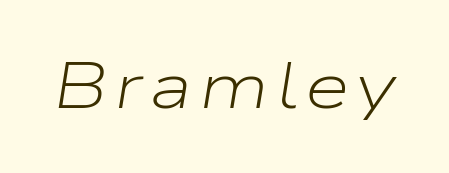
The face used here is proportionally spaced, like ordinary book or web type. Tall strokes in this sample are angled rather than plumb. Nothing heavy about these letters — not bold at all. Beneath every word, the page is bare.
